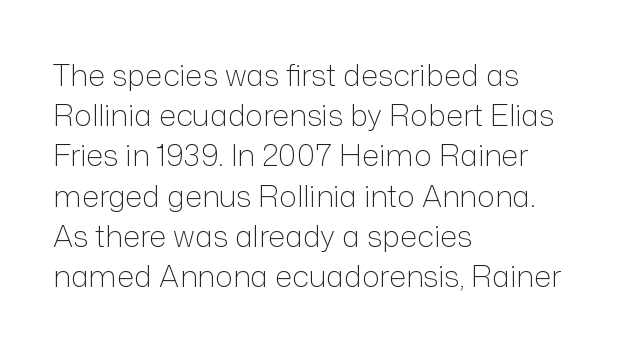
Designer's note — italics off, roman on. Where is the straight margin? On the left. The passage shown is typed in a proportional face where columns would drift. Regular leading. Font category for this specimen: sans-serif. Nothing heavy about these letters — not bold at all.
